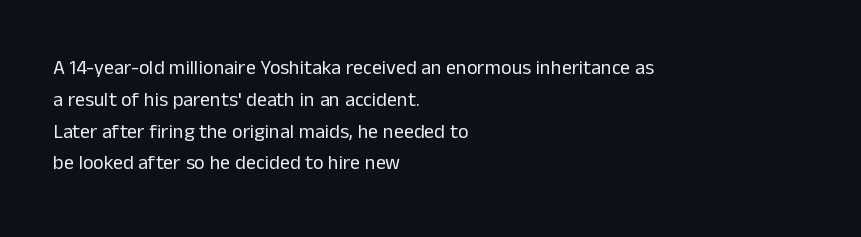
The image shows 20 px text type, upright; set left-aligned, normal line spacing (1.59x), normal letter spacing, not underlined.
